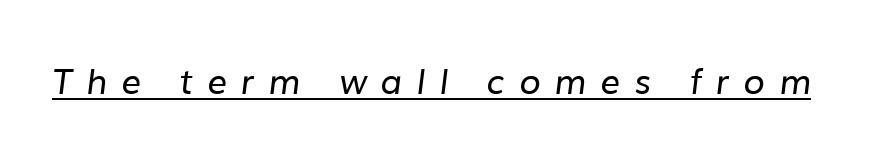
{"serif": "no", "bold": "no", "weight": "regular", "width": "normal", "stroke_contrast": "low", "x_height": "medium", "monospaced": "no", "underline": "yes", "letter_spacing": "wide", "letter_spacing_em": 0.4, "glyph_px": 35}
